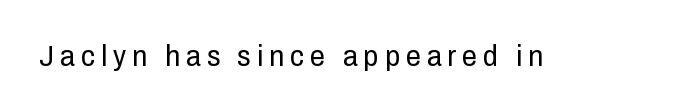
Q: Is the text bold? A: No.
Q: Is the text italic (slanted)? A: No, it is upright.
Q: Is the typeface a serif or a sans-serif typeface? A: Sans-serif.
Q: Is the text underlined? A: No.
Q: Is the spacing between letters normal or unusually wide? A: Unusually wide.
Q: Width (condensed, normal, or wide)? A: Condensed.
Q: Stroke contrast? A: Low.
Q: x-height? A: Medium.
Q: Monospaced? A: No.
